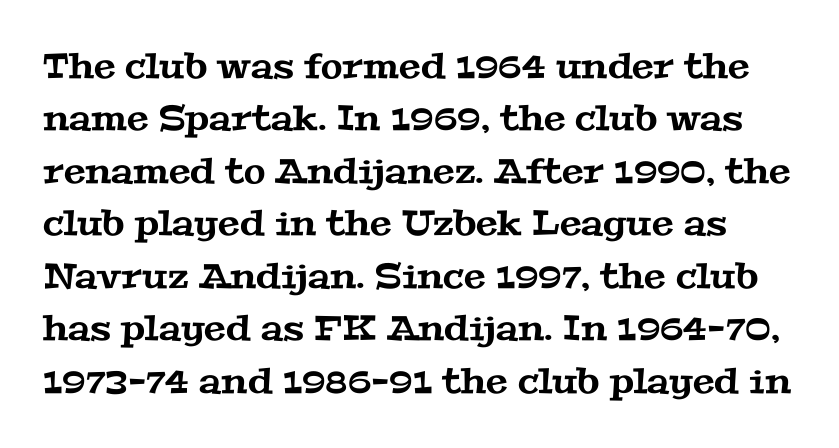
Q: Is the typeface a serif or a sans-serif typeface? A: Serif.
Q: Is the text underlined? A: No.
Q: Is the spacing between letters normal or unusually wide? A: Normal.
Q: Is the spacing between lines tight, normal or loose? A: Normal.
Q: Width (condensed, normal, or wide)? A: Wide.
Q: Stroke contrast? A: Medium.
Q: x-height? A: Medium.
Q: Monospaced? A: No.
